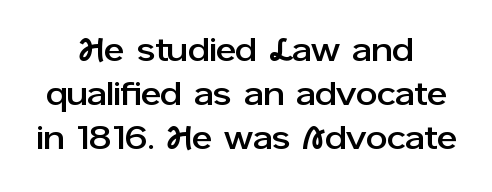
The image shows 34 px sans-serif type, upright; set centered, normal line spacing (1.3x), normal letter spacing, not underlined; low stroke contrast and a medium x-height.
